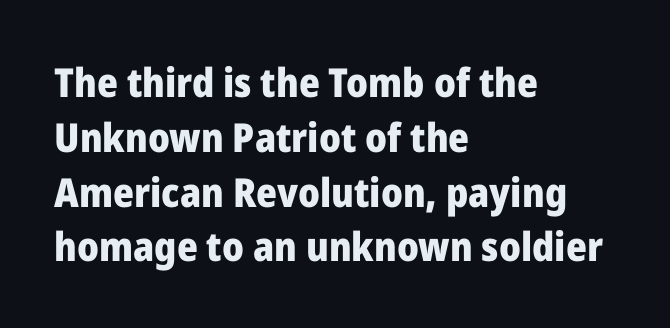
The image shows 40 px heavy sans-serif type, upright; set left-aligned, normal line spacing (1.37x), normal letter spacing, not underlined; low stroke contrast and a medium x-height.
